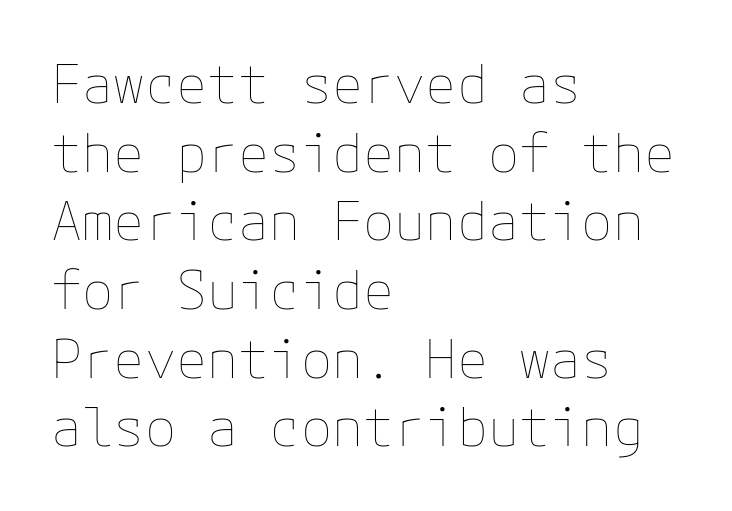
Q: Is the text bold? A: No.
Q: Is the text italic (slanted)? A: No, it is upright.
Q: Is the text underlined? A: No.
Q: How is the paragraph aligned? A: Left-aligned.
Q: Is the spacing between letters normal or unusually wide? A: Normal.
Q: Is the spacing between lines tight, normal or loose? A: Normal.
Q: Width (condensed, normal, or wide)? A: Normal.
Q: Stroke contrast? A: Low.
Q: x-height? A: Medium.
